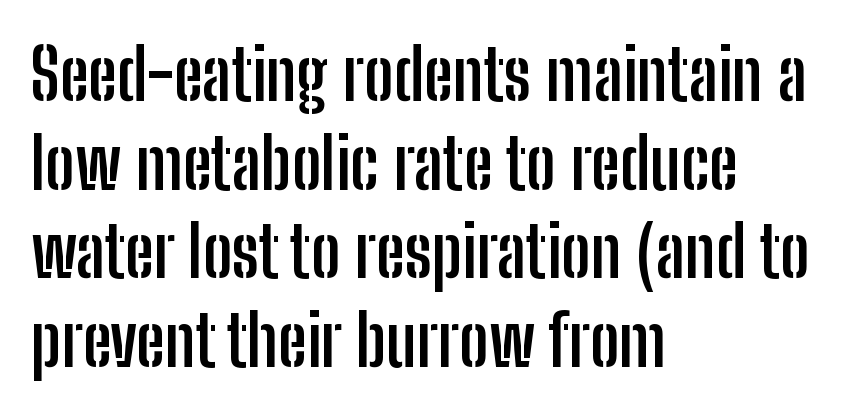
No feet cap the strokes, marking this as sans-serif type. These lines are set flush left with a ragged right edge. The passage shown is emphatically bold. The passage shown stacks its lines at a standard gap. Do the characters align in a grid? No, the font is proportional.
